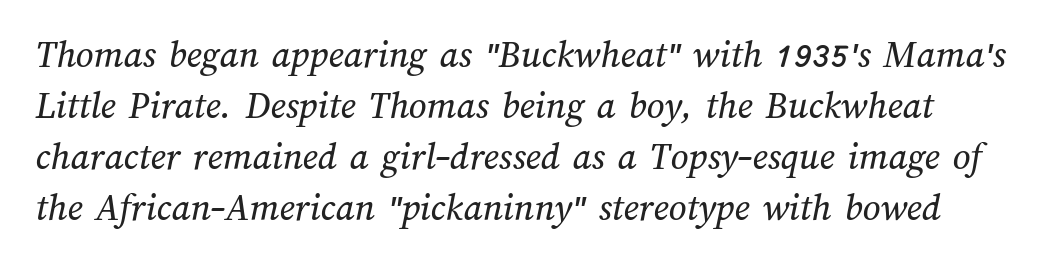
Beneath every word, the page is bare. You could not count columns in this text — the font is proportionally spaced. Spacing between characters is what you'd get straight out of the box. Evenly set lines give the paragraph a standard silhouette.
